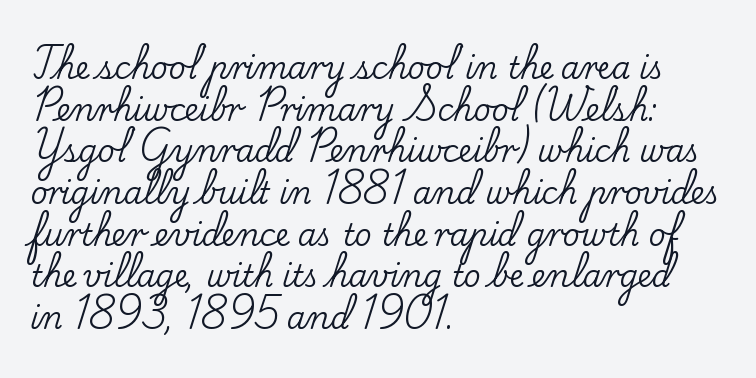
The image shows 30 px serif type; set left-aligned, normal line spacing (1.39x), normal letter spacing, not underlined; low stroke contrast and a small x-height.
